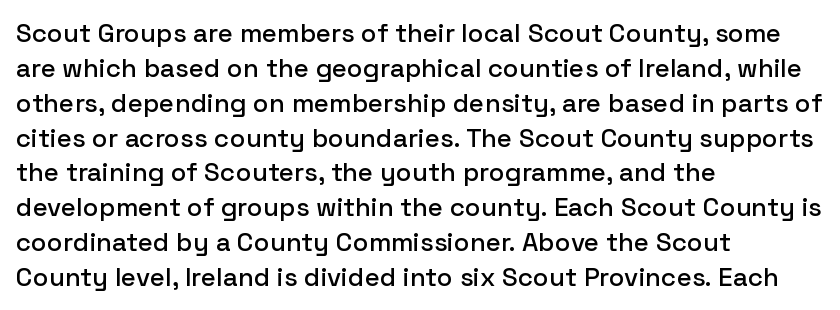
{"italic": "no", "underline": "no", "align": "left", "line_spacing": "normal", "line_spacing_ratio": 1.34, "letter_spacing": "normal", "letter_spacing_em": 0.0, "glyph_px": 26}
